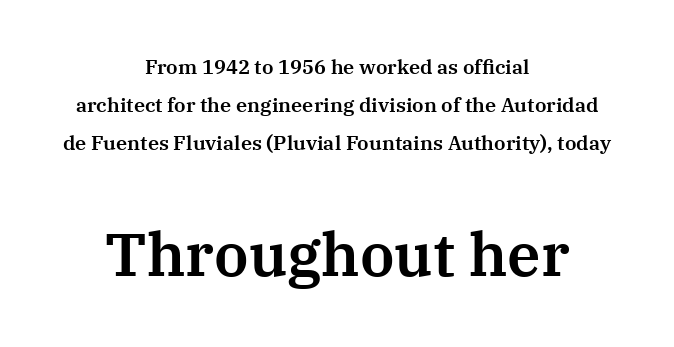
{"serif": "yes", "italic": "no", "width": "normal", "stroke_contrast": "medium", "x_height": "medium", "monospaced": "no", "underline": "no", "align": "center", "line_spacing_ratio": 1.89, "letter_spacing": "normal", "letter_spacing_em": 0.0, "larger_block": "second", "size_ratio": 3.0, "glyph_px": 60}
